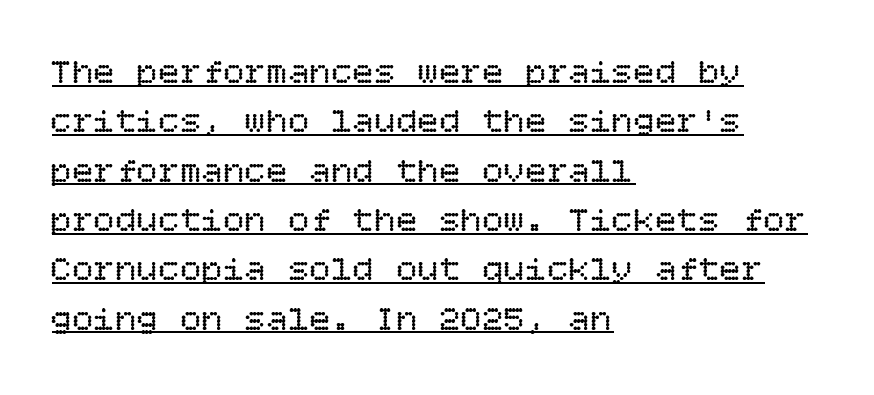
{"italic": "no", "bold": "no", "weight": "regular", "width": "normal", "stroke_contrast": "low", "x_height": "large", "underline": "yes", "align": "left", "line_spacing": "normal", "line_spacing_ratio": 1.37, "letter_spacing": "normal", "letter_spacing_em": 0.0, "glyph_px": 36}
